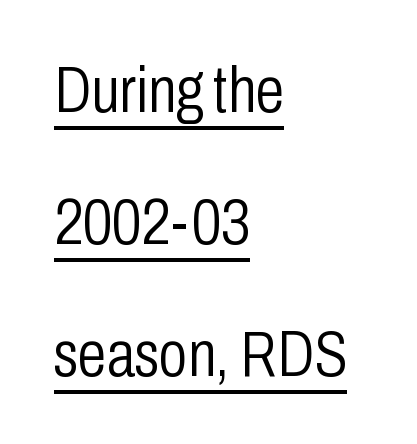
Q: Is the text bold? A: No.
Q: Is the text italic (slanted)? A: No, it is upright.
Q: Is the typeface a serif or a sans-serif typeface? A: Sans-serif.
Q: Is the text underlined? A: Yes.
Q: How is the paragraph aligned? A: Left-aligned.
Q: Is the spacing between letters normal or unusually wide? A: Normal.
Q: Is the spacing between lines tight, normal or loose? A: Loose.
Q: Width (condensed, normal, or wide)? A: Condensed.
Q: Stroke contrast? A: Low.
Q: x-height? A: Medium.
Q: Monospaced? A: No.
